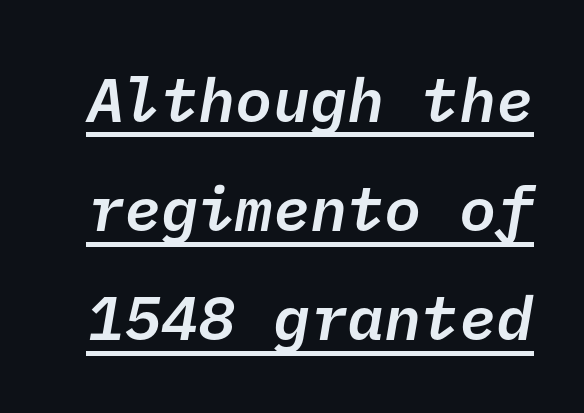
{"serif": "no", "bold": "semi", "weight": "semibold", "width": "normal", "stroke_contrast": "low", "x_height": "medium", "underline": "yes", "line_spacing_ratio": 1.76, "letter_spacing": "normal", "letter_spacing_em": 0.0, "glyph_px": 62}
